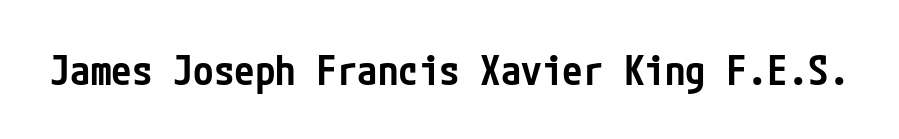
{"serif": "no", "italic": "no", "bold": "semi", "weight": "semibold", "width": "condensed", "stroke_contrast": "low", "x_height": "medium", "underline": "no", "letter_spacing": "normal", "letter_spacing_em": 0.0, "glyph_px": 41}
